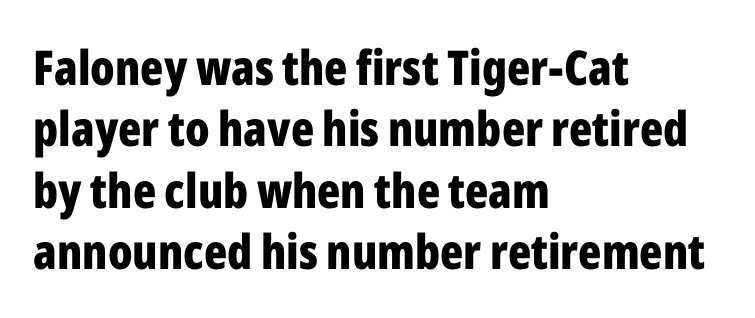
Compared with a centered layout, this one pins lines to the left instead. Type style note: lacks serifs. Here the designer chose a conventional face with non-uniform glyph widths. Standard letterfit; no display-style spreading of the glyphs. Upright lettering throughout.
